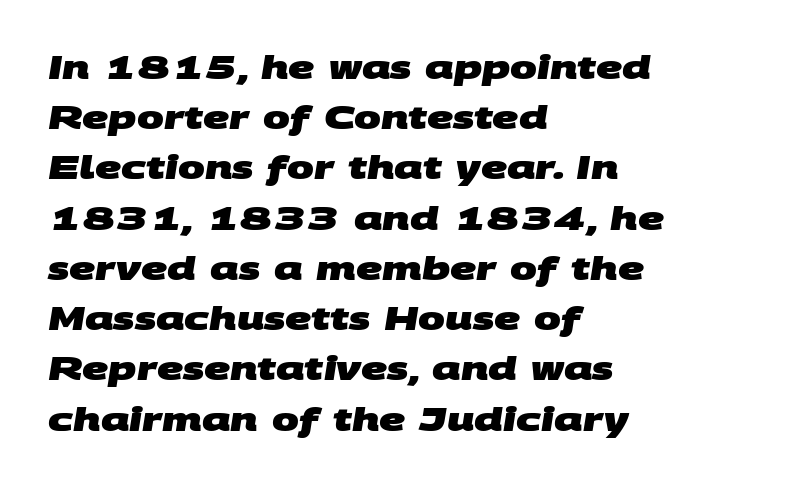
Q: Is the text bold? A: Yes.
Q: Is the typeface a serif or a sans-serif typeface? A: Sans-serif.
Q: Is the text underlined? A: No.
Q: How is the paragraph aligned? A: Left-aligned.
Q: Is the spacing between letters normal or unusually wide? A: Normal.
Q: Is the spacing between lines tight, normal or loose? A: Normal.
Q: Width (condensed, normal, or wide)? A: Wide.
Q: Stroke contrast? A: Medium.
Q: x-height? A: Large.
Q: Monospaced? A: No.
